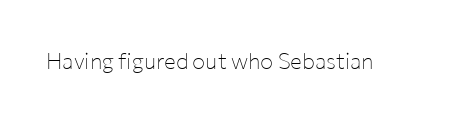
The space directly below the letters is spotless. Quick note: not italic, upright. The line texture is even and compact thanks to regular tracking. These glyphs show unthickened strokes, regular width or finer.
